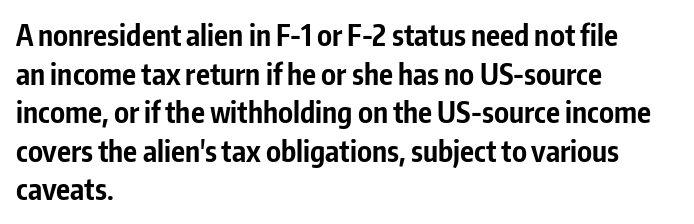
These lines are composed in type without serifs. Horizontally, the lines are justified to the leading edge only. The lettering holds an erect, upright posture throughout. The letters are bold, with thick, heavy strokes. Nobody touched the tracking dial on this one.
